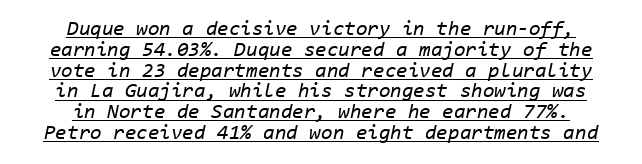
{"italic": "yes", "lean": "right", "slant_degrees": 11, "bold": "no", "underline": "yes", "align": "center", "line_spacing": "tight", "line_spacing_ratio": 0.99, "letter_spacing": "normal", "letter_spacing_em": 0.0, "glyph_px": 21}
